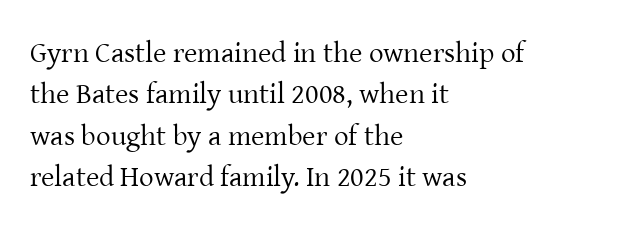
The face used here is rendered with its standard letterfit. Where is the straight margin? On the left. The type family on display is of the serif kind. This sample has the flowing, uneven cadence of proportional lettering.
